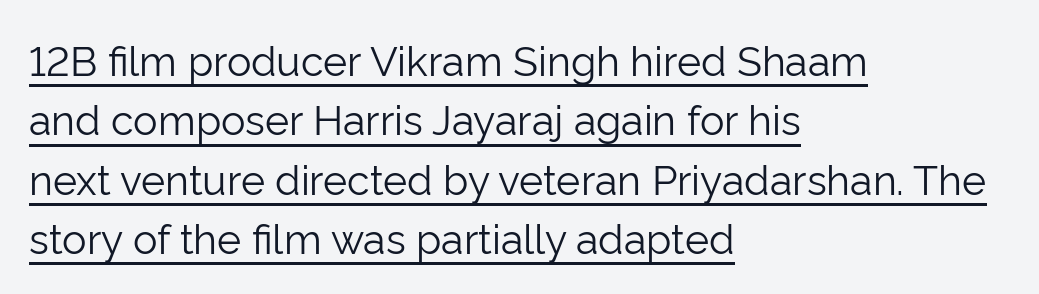
The image shows 41 px light sans-serif type, upright; set left-aligned, normal line spacing (1.45x), normal letter spacing, underlined; low stroke contrast and a medium x-height.
